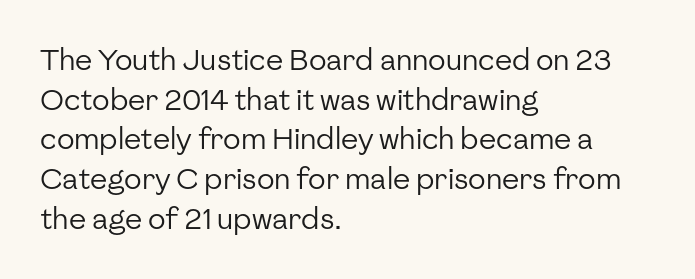
Look at the bottom of the vertical strokes: they stop flat, with no serifs. The letterforms sit shoulder to shoulder at normal distance. A classic flush-left, rag-right setting is used for this passage. Any mark beneath the type? The region is blank. Evenly set lines give the paragraph a standard silhouette.
